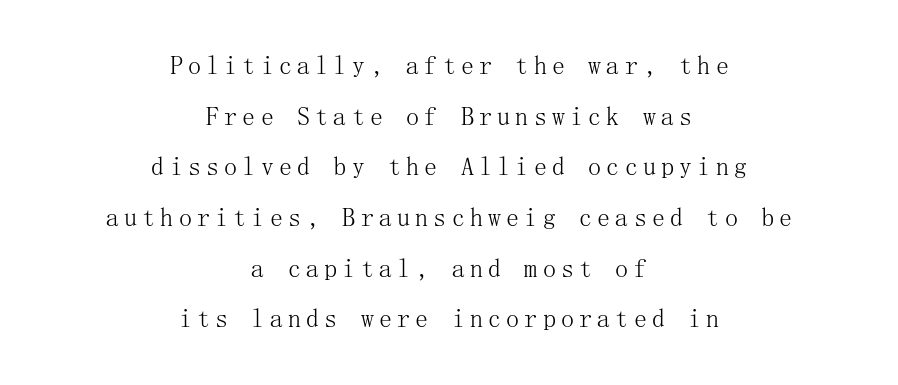
{"italic": "no", "bold": "no", "underline": "no", "align": "center", "line_spacing": "loose", "line_spacing_ratio": 1.95, "letter_spacing": "wide", "letter_spacing_em": 0.2, "glyph_px": 26}
